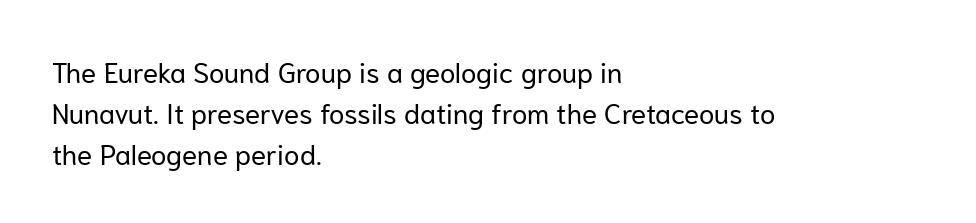
Q: Is the text bold? A: No.
Q: Is the text italic (slanted)? A: No, it is upright.
Q: Is the typeface a serif or a sans-serif typeface? A: Sans-serif.
Q: Is the text underlined? A: No.
Q: How is the paragraph aligned? A: Left-aligned.
Q: Is the spacing between letters normal or unusually wide? A: Normal.
Q: Is the spacing between lines tight, normal or loose? A: Normal.
Q: Width (condensed, normal, or wide)? A: Normal.
Q: Stroke contrast? A: Low.
Q: x-height? A: Medium.
Q: Monospaced? A: No.
